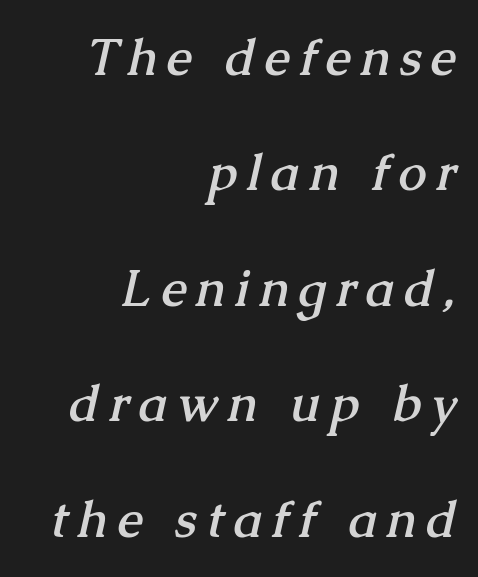
A dark, heavy texture on the line: the type is bold. If you measured baseline to baseline, you'd find a long distance. Just letters on the line, the space beneath them empty. Typeset ragged left — the right edge is the straight one. The letters advance in unequal steps, a hallmark of proportional type. Yep, those are serifs on the letters.
